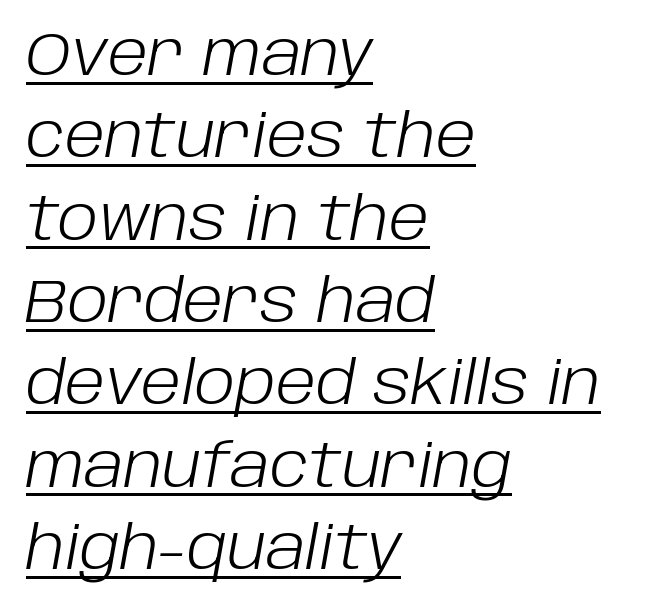
The image shows 61 px light type, italic (leaning right); set left-aligned, normal line spacing (1.35x), normal letter spacing, underlined; low stroke contrast and a large x-height.
